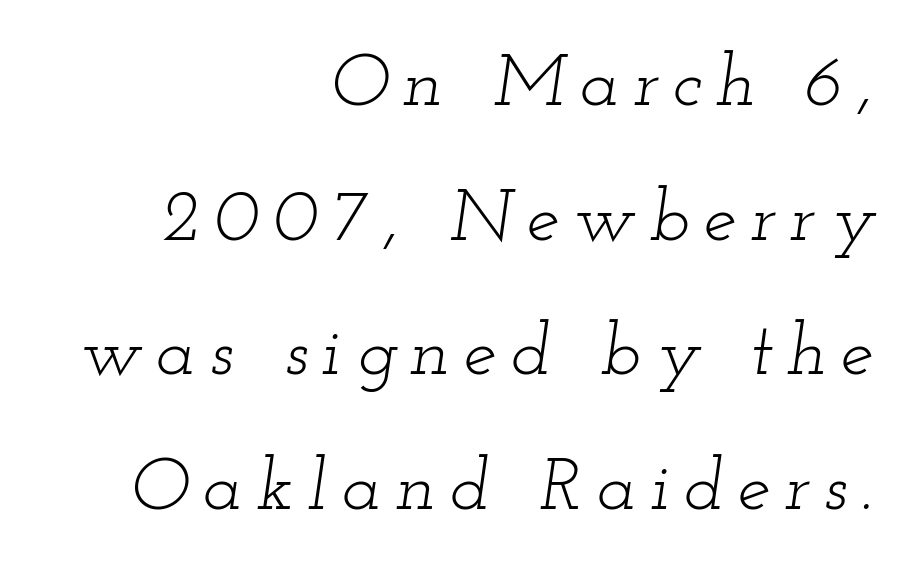
{"serif": "yes", "italic": "yes", "lean": "right", "slant_degrees": 12, "bold": "no", "weight": "light", "width": "wide", "stroke_contrast": "low", "x_height": "small", "monospaced": "no", "underline": "no", "align": "right", "line_spacing_ratio": 1.82, "glyph_px": 74}
